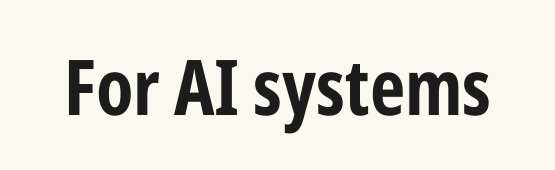
The characters look thick and weighty, a clear bold. Descenders hang freely into open space. Observe the absence of serifs on each vertical stroke in this sample. Compared with typical body copy, the letter spacing here is the same.
